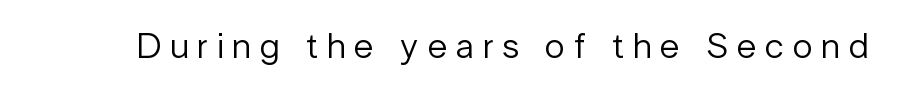
Looks like regular typesetting: each glyph gets only the width it needs. Stems and bowls with no extra thickness — not bold. Characters follow at a spacing far wider than the type designer built in. This sample uses an upright cut, with every glyph sitting square on the baseline.
